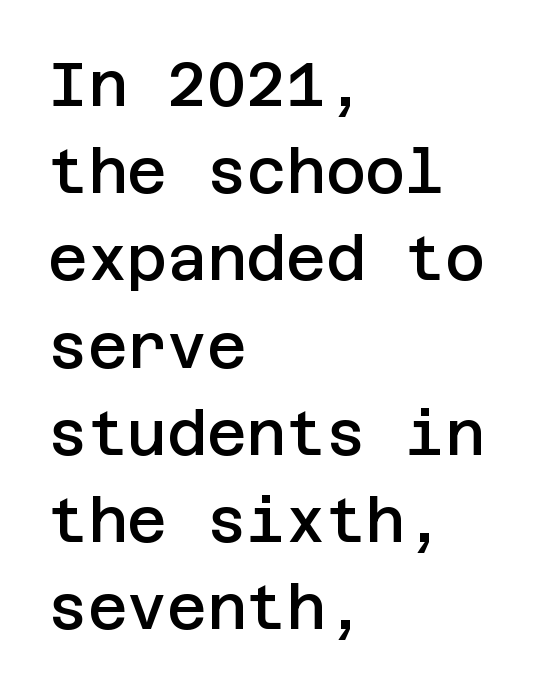
Inter-character spacing is left at the font's built-in metrics. A clean baseline with only descenders dipping below it. Each letter's strokes conclude bluntly, with no projecting serifs. Each new line begins a customary step beneath the previous one. The type sits square on the baseline with zero lean. On the weight axis this lands at semibold, roughly 600.
